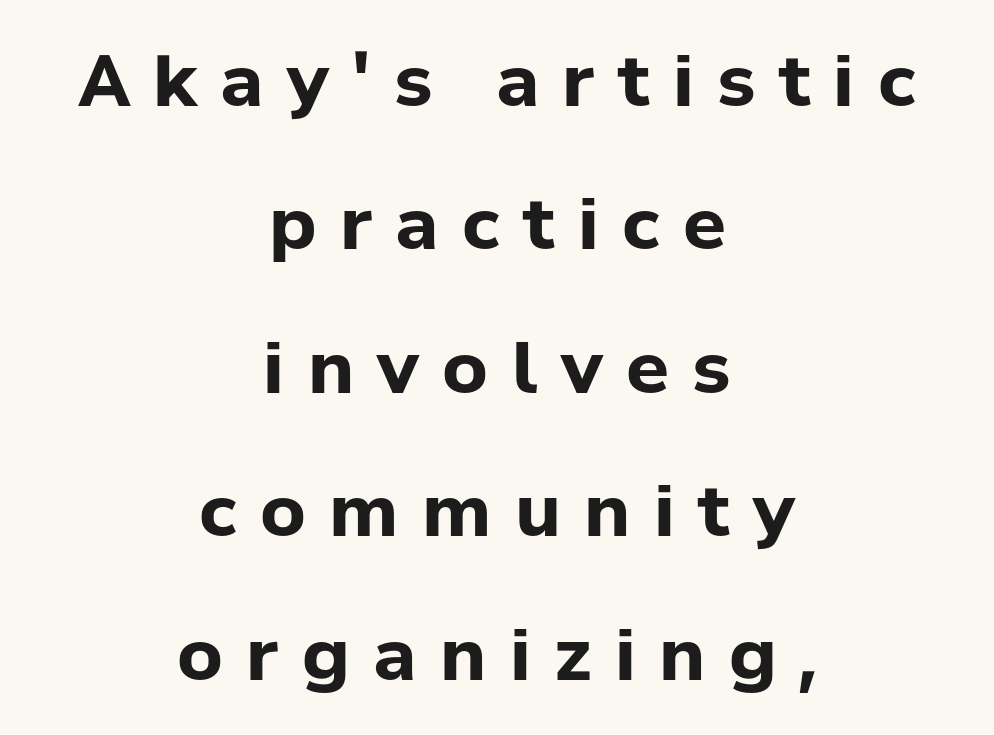
Q: Is the text bold? A: Yes.
Q: Is the text italic (slanted)? A: No, it is upright.
Q: Is the typeface a serif or a sans-serif typeface? A: Sans-serif.
Q: Is the text underlined? A: No.
Q: How is the paragraph aligned? A: Centered.
Q: Is the spacing between letters normal or unusually wide? A: Unusually wide.
Q: Is the spacing between lines tight, normal or loose? A: Loose.
Q: Width (condensed, normal, or wide)? A: Normal.
Q: Stroke contrast? A: Low.
Q: x-height? A: Medium.
Q: Monospaced? A: No.
